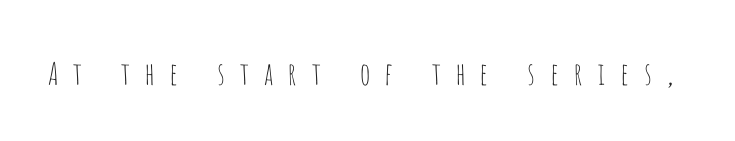
{"serif": "no", "italic": "no", "bold": "no", "weight": "thin", "width": "condensed", "stroke_contrast": "low", "x_height": "large", "monospaced": "no", "underline": "no", "letter_spacing": "wide", "letter_spacing_em": 0.43, "glyph_px": 31}
